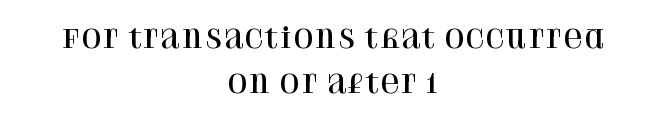
Quick note: not italic, upright. Glyph-to-glyph distance matches everyday printed text. Centered paragraph, ragged on both sides. A clean baseline with only descenders dipping below it.
